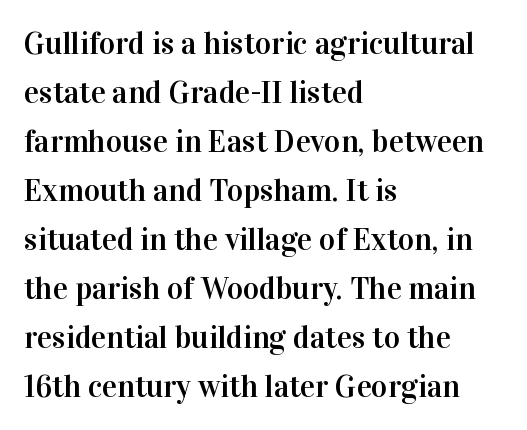
{"serif": "yes", "italic": "no", "width": "normal", "stroke_contrast": "high", "x_height": "medium", "monospaced": "no", "underline": "no", "align": "left", "line_spacing": "normal", "line_spacing_ratio": 1.58, "letter_spacing": "normal", "letter_spacing_em": 0.0, "glyph_px": 31}
